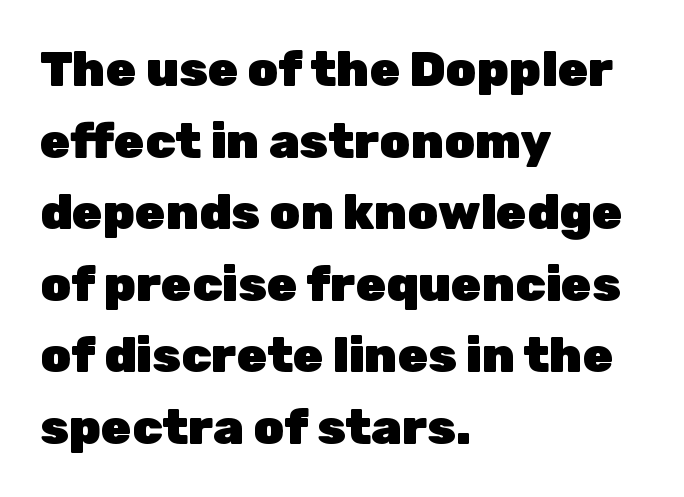
{"serif": "no", "italic": "no", "bold": "yes", "weight": "heavy", "width": "normal", "stroke_contrast": "low", "x_height": "medium", "monospaced": "no", "underline": "no", "align": "left", "line_spacing": "normal", "line_spacing_ratio": 1.46, "letter_spacing": "normal", "letter_spacing_em": 0.0, "glyph_px": 49}
